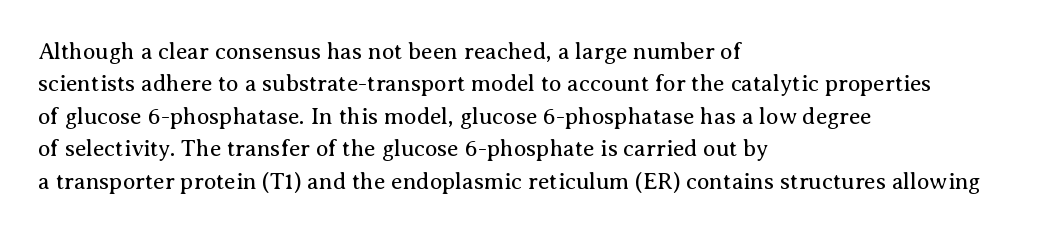
{"italic": "no", "bold": "no", "underline": "no", "align": "left", "line_spacing": "normal", "line_spacing_ratio": 1.41, "letter_spacing": "normal", "letter_spacing_em": 0.0, "glyph_px": 23}
